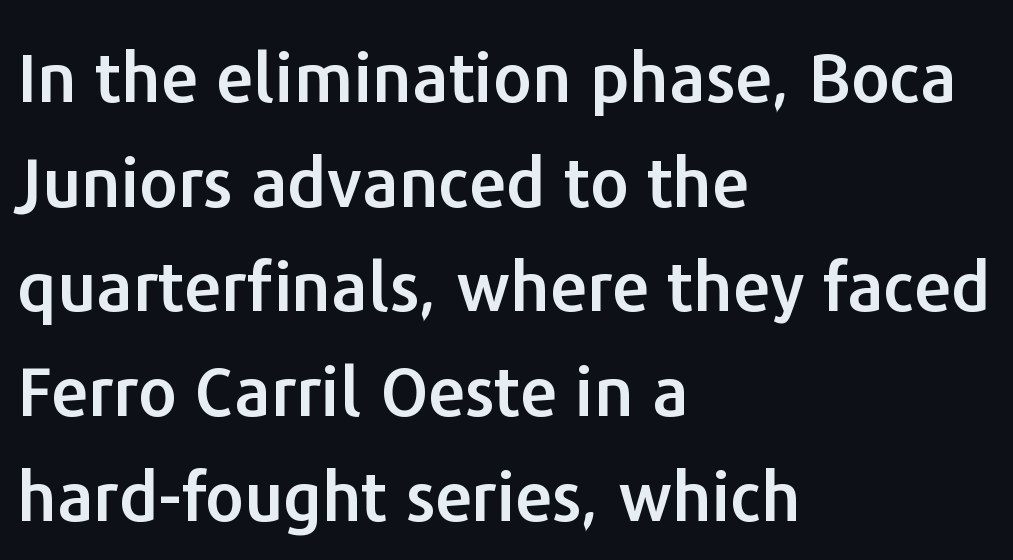
{"serif": "no", "italic": "no", "width": "normal", "stroke_contrast": "low", "x_height": "medium", "monospaced": "no", "underline": "no", "align": "left", "line_spacing": "normal", "line_spacing_ratio": 1.54, "letter_spacing": "normal", "letter_spacing_em": 0.0, "glyph_px": 68}
